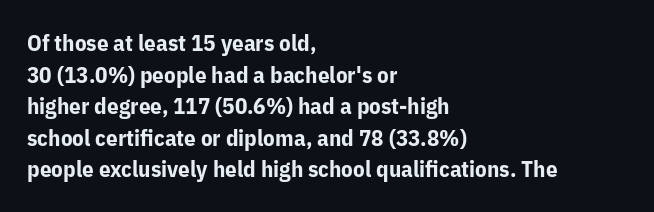
The image shows 23 px bold type, upright; set left-aligned, normal line spacing (1.37x), normal letter spacing, not underlined.
